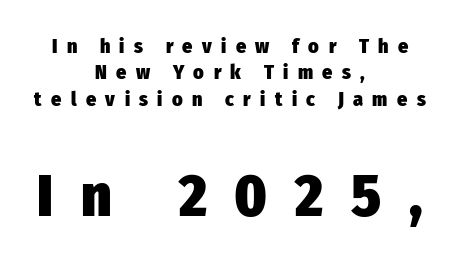
{"serif": "no", "italic": "no", "bold": "yes", "weight": "heavy", "width": "condensed", "stroke_contrast": "low", "x_height": "medium", "monospaced": "no", "underline": "no", "align": "center", "line_spacing": "normal", "line_spacing_ratio": 1.32, "letter_spacing": "wide", "letter_spacing_em": 0.47, "larger_block": "second", "size_ratio": 2.95, "glyph_px": 59}
